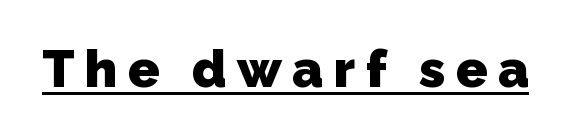
The image shows 52 px heavy sans-serif type; set unusually wide letter spacing (+0.2 em), underlined; low stroke contrast and a medium x-height.
